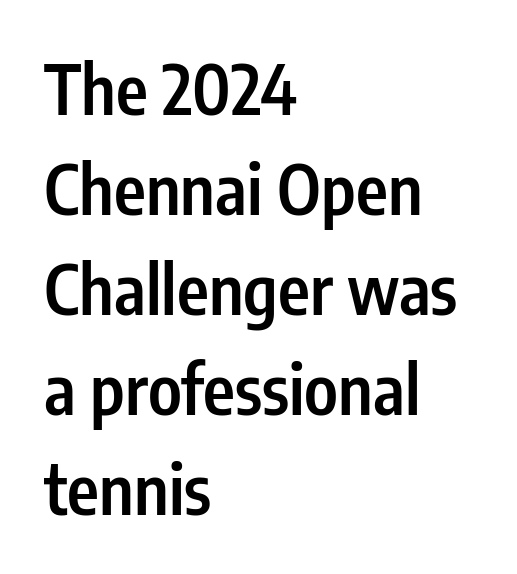
{"serif": "no", "italic": "no", "bold": "semi", "weight": "semibold", "width": "condensed", "stroke_contrast": "low", "x_height": "medium", "monospaced": "no", "underline": "no", "align": "left", "line_spacing": "normal", "line_spacing_ratio": 1.47, "letter_spacing": "normal", "letter_spacing_em": 0.0, "glyph_px": 68}
